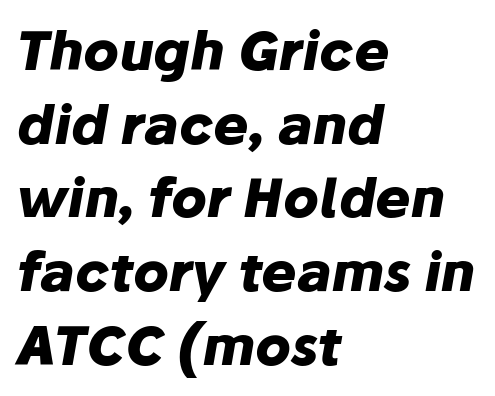
{"italic": "yes", "lean": "right", "slant_degrees": 10, "bold": "yes", "weight": "heavy", "width": "normal", "stroke_contrast": "low", "x_height": "medium", "monospaced": "no", "underline": "no", "align": "left", "line_spacing": "normal", "line_spacing_ratio": 1.39, "letter_spacing": "normal", "letter_spacing_em": 0.0, "glyph_px": 53}
